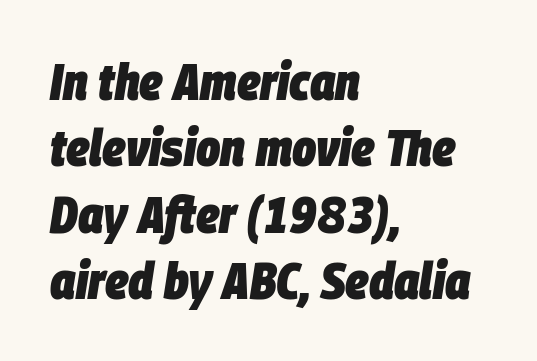
Q: Is the text bold? A: Yes.
Q: Is the text italic (slanted)? A: Yes, it leans right by about 9 degrees.
Q: Is the text underlined? A: No.
Q: How is the paragraph aligned? A: Left-aligned.
Q: Is the spacing between letters normal or unusually wide? A: Normal.
Q: Is the spacing between lines tight, normal or loose? A: Normal.
Q: Width (condensed, normal, or wide)? A: Condensed.
Q: Stroke contrast? A: Low.
Q: x-height? A: Large.
Q: Monospaced? A: No.
